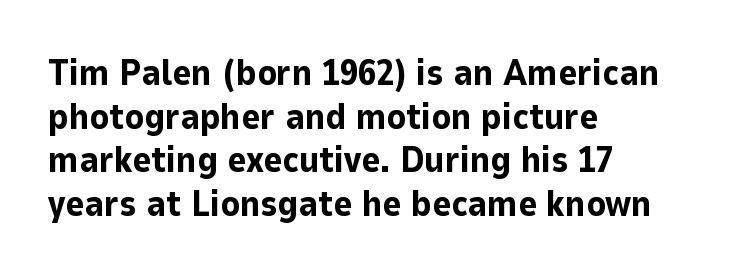
Which margin do the lines hug? The left one — the right edge is uneven. The typeface chosen for these lines omits serifs. Lines of text with bare space underneath. Typographic density is high because the face is bold. Ascenders rise straight up at ninety degrees. Tracking value appears to be zero — textbook default spacing.
